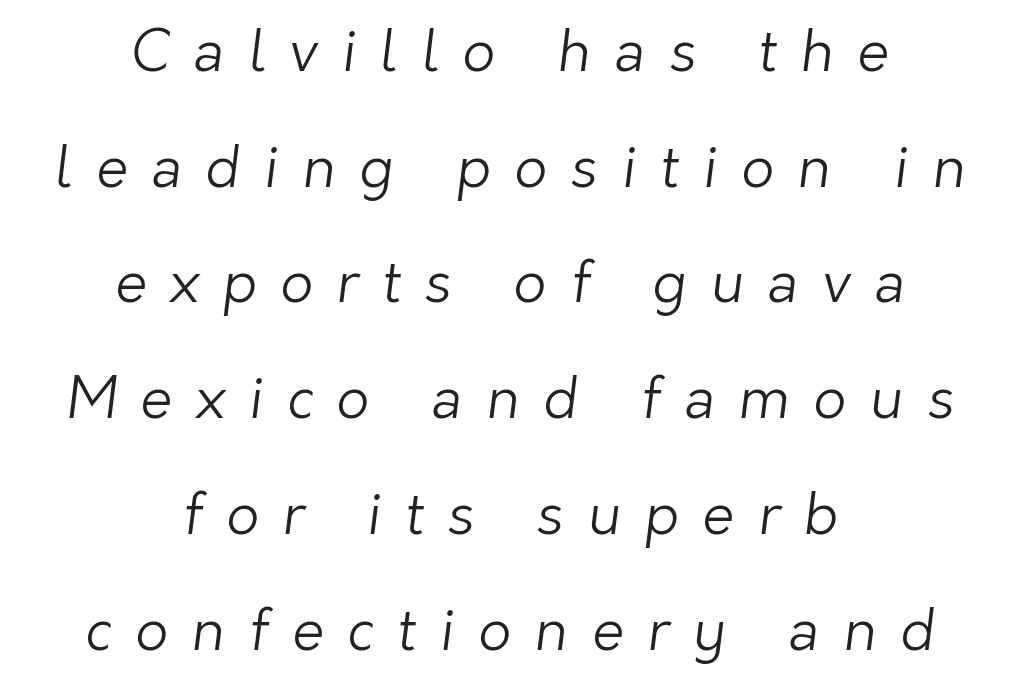
The image shows 57 px light sans-serif type; set centered, loose line spacing (2.03x), unusually wide letter spacing (+0.42 em), not underlined; low stroke contrast and a medium x-height.
